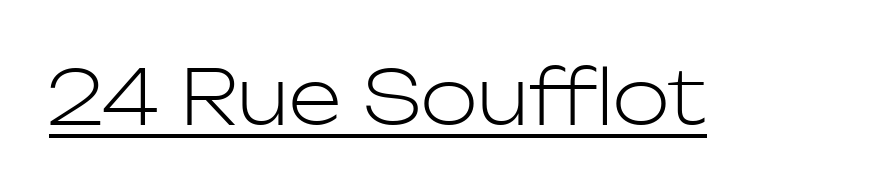
Q: Is the text bold? A: No.
Q: Is the text italic (slanted)? A: No, it is upright.
Q: Is the typeface a serif or a sans-serif typeface? A: Sans-serif.
Q: Is the text underlined? A: Yes.
Q: Is the spacing between letters normal or unusually wide? A: Normal.
Q: Width (condensed, normal, or wide)? A: Normal.
Q: Stroke contrast? A: Low.
Q: x-height? A: Medium.
Q: Monospaced? A: No.
